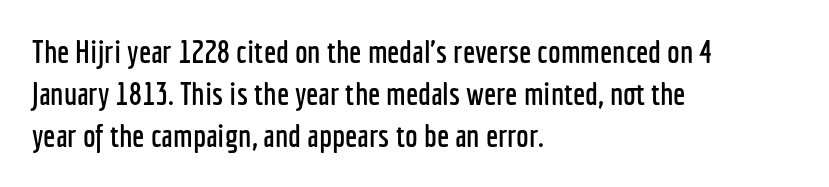
Q: Is the text italic (slanted)? A: No, it is upright.
Q: Is the typeface a serif or a sans-serif typeface? A: Sans-serif.
Q: Is the text underlined? A: No.
Q: How is the paragraph aligned? A: Left-aligned.
Q: Is the spacing between letters normal or unusually wide? A: Normal.
Q: Is the spacing between lines tight, normal or loose? A: Normal.
Q: Width (condensed, normal, or wide)? A: Condensed.
Q: Stroke contrast? A: Low.
Q: x-height? A: Medium.
Q: Monospaced? A: No.
